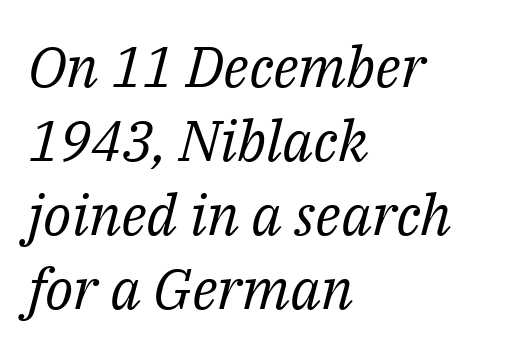
{"serif": "yes", "italic": "yes", "lean": "right", "slant_degrees": 14, "bold": "no", "weight": "regular", "width": "normal", "stroke_contrast": "medium", "x_height": "medium", "monospaced": "no", "underline": "no", "align": "left", "line_spacing": "normal", "line_spacing_ratio": 1.3, "letter_spacing": "normal", "letter_spacing_em": 0.0, "glyph_px": 57}
